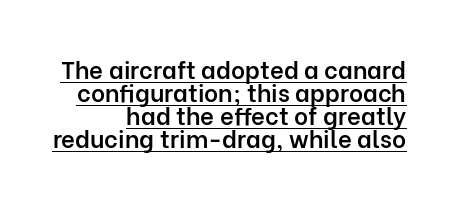
{"italic": "no", "bold": "semi", "underline": "yes", "align": "right", "line_spacing": "tight", "line_spacing_ratio": 0.96, "letter_spacing": "normal", "letter_spacing_em": 0.0, "glyph_px": 24}
